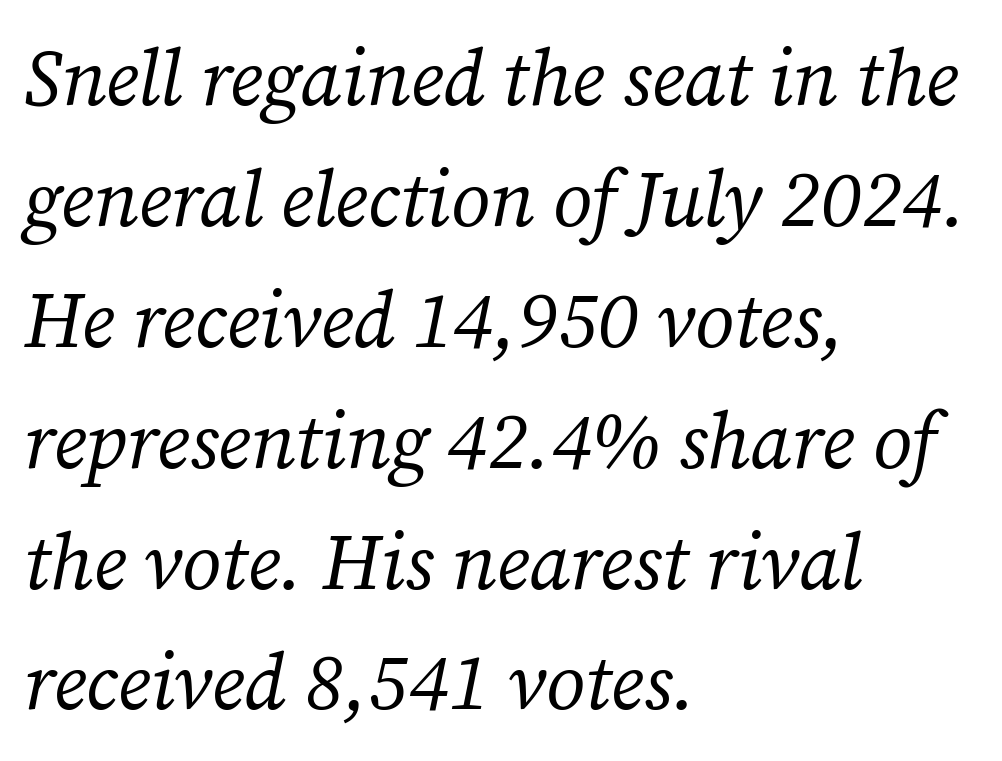
Clear beneath every line of the passage. Observe the ordinary spacing: letters are neighbours, not strangers. Think of a printed novel: that variable character pitch is what you see here. The passage shown leans; its letterforms are oblique.
